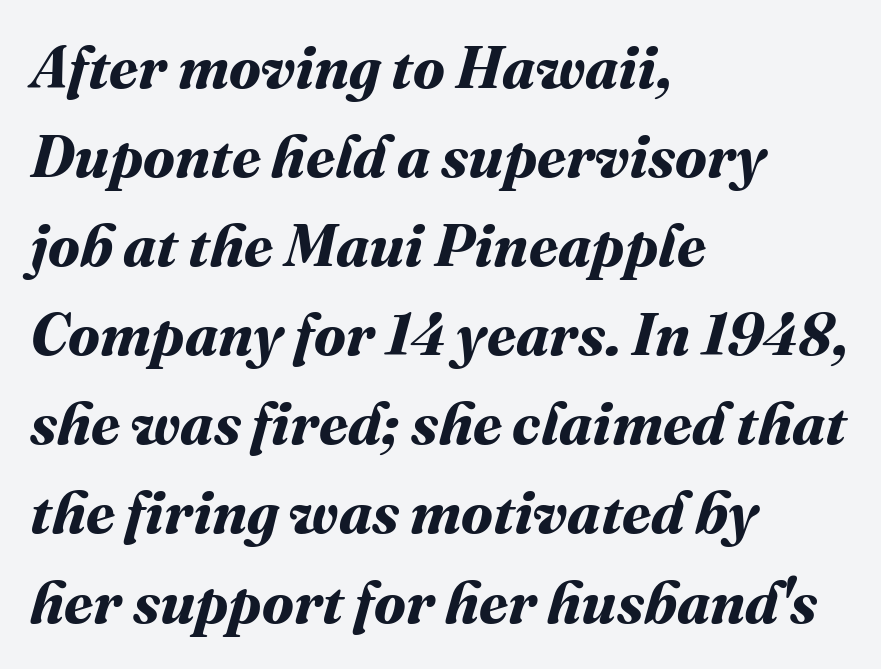
Horizontal alignment here is leftward, the default for most running prose. One glance says typical: line gaps are just what's usual. Beneath every word, the page is bare. Strong, thick strokes mark this as bold type. The face used here is proportionally spaced, like ordinary book or web type. The letterforms sit shoulder to shoulder at normal distance.
